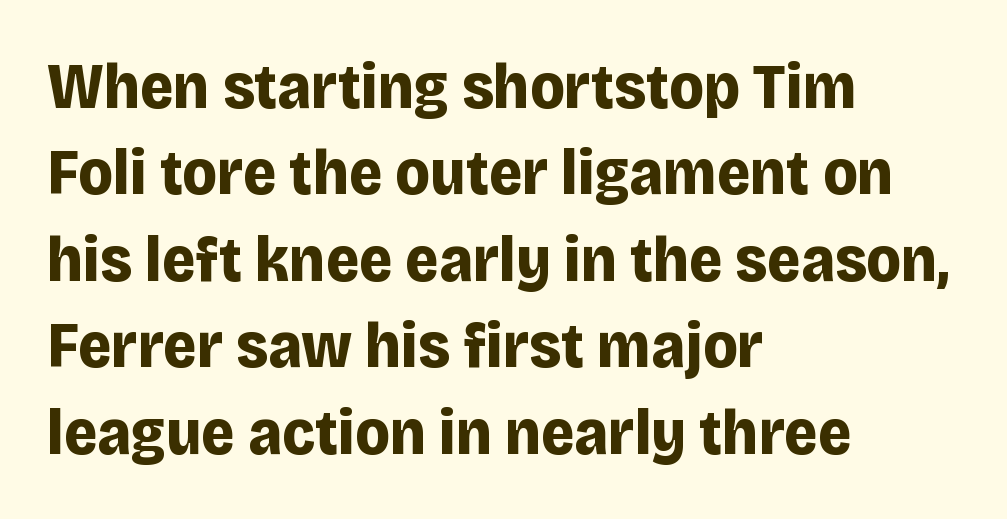
The image shows 65 px bold sans-serif type, upright; set left-aligned, normal line spacing (1.33x), normal letter spacing, not underlined; low stroke contrast and a large x-height.
